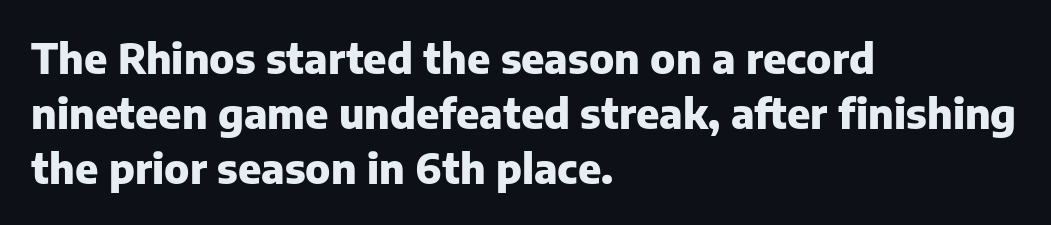
The image shows 41 px heavy sans-serif type, upright; set left-aligned, normal line spacing (1.34x), normal letter spacing, not underlined; low stroke contrast and a medium x-height.
